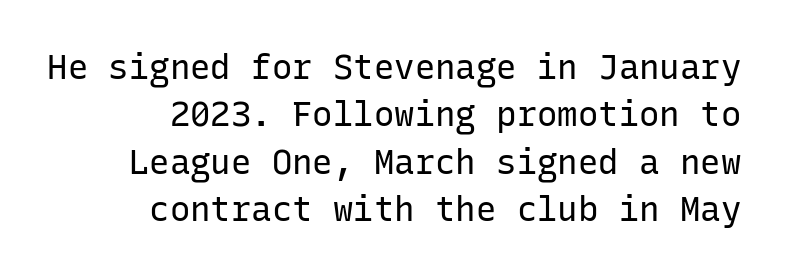
Posture: straight, roman, zero tilt. Check where the strokes stop: nothing finishes them off — pure sans. The rendering uses typewriter-style spacing with identical character cells. Weight: not bold — regular or lighter.
